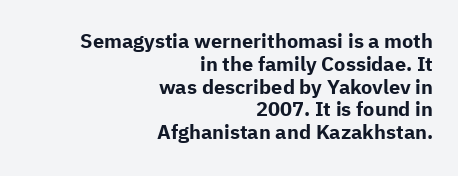
The image shows 20 px bold type, upright; set right-aligned, tight line spacing (1.14x), normal letter spacing, not underlined.
